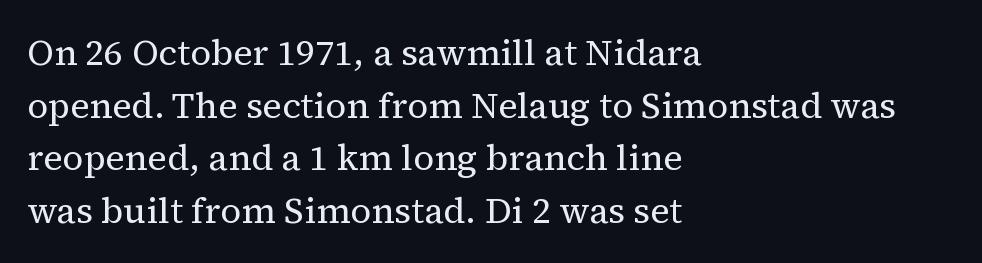
Q: Is the text bold? A: No.
Q: Is the text italic (slanted)? A: No, it is upright.
Q: Is the typeface a serif or a sans-serif typeface? A: Serif.
Q: Is the text underlined? A: No.
Q: How is the paragraph aligned? A: Left-aligned.
Q: Is the spacing between letters normal or unusually wide? A: Normal.
Q: Is the spacing between lines tight, normal or loose? A: Normal.
Q: Width (condensed, normal, or wide)? A: Normal.
Q: Stroke contrast? A: Medium.
Q: x-height? A: Medium.
Q: Monospaced? A: No.
